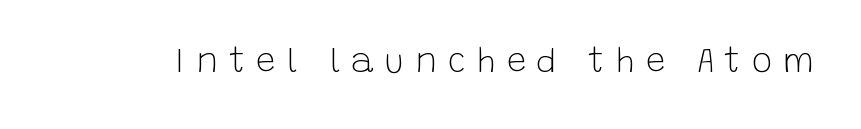
The image shows 34 px light sans-serif type, upright; set unusually wide letter spacing (+0.32 em), not underlined; low stroke contrast and a large x-height.
